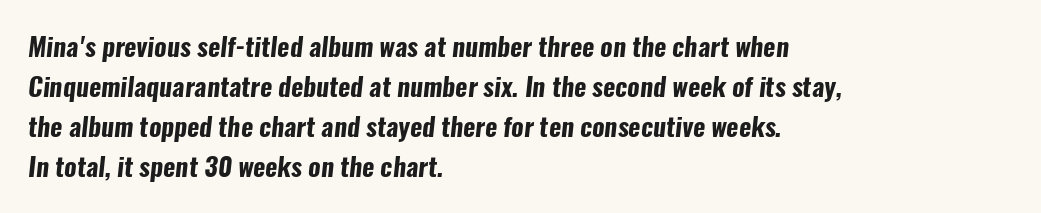
{"bold": "yes", "underline": "no", "align": "left", "line_spacing": "normal", "line_spacing_ratio": 1.54, "letter_spacing": "normal", "letter_spacing_em": 0.0, "glyph_px": 26}
